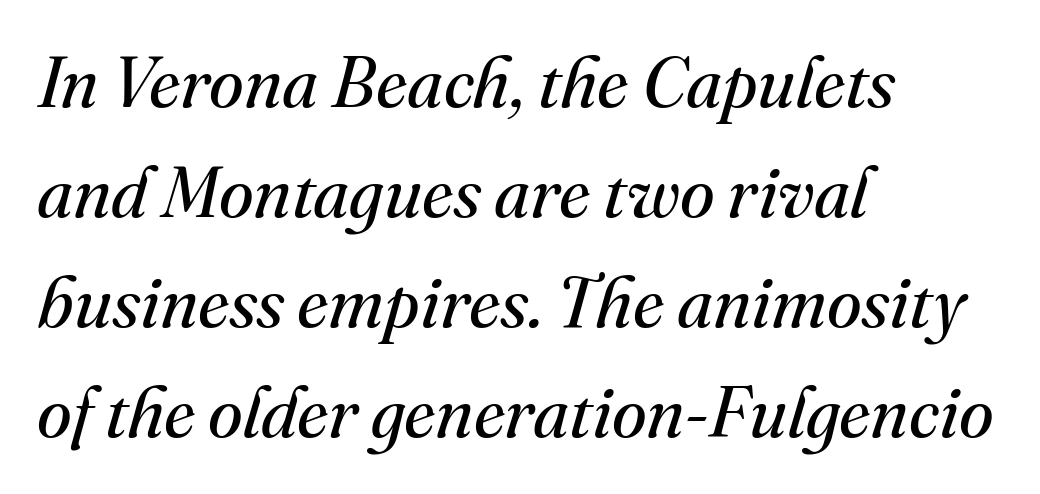
Q: Is the text bold? A: No.
Q: Is the text italic (slanted)? A: Yes, it leans right by about 16 degrees.
Q: Is the typeface a serif or a sans-serif typeface? A: Serif.
Q: Is the text underlined? A: No.
Q: How is the paragraph aligned? A: Left-aligned.
Q: Is the spacing between letters normal or unusually wide? A: Normal.
Q: Is the spacing between lines tight, normal or loose? A: Normal.
Q: Width (condensed, normal, or wide)? A: Normal.
Q: Stroke contrast? A: Medium.
Q: x-height? A: Small.
Q: Monospaced? A: No.
